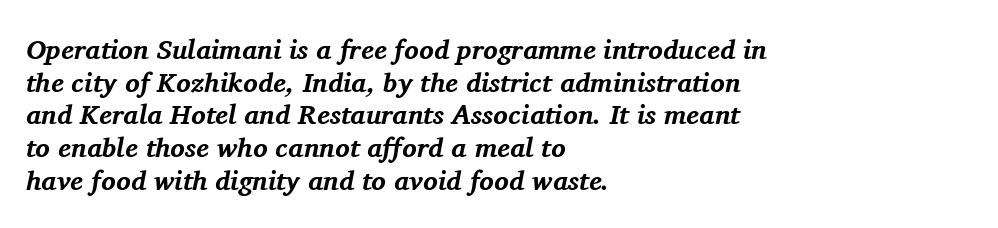
The image shows 27 px bold type, italic (leaning right); set left-aligned, line spacing 1.21x, normal letter spacing, not underlined.
